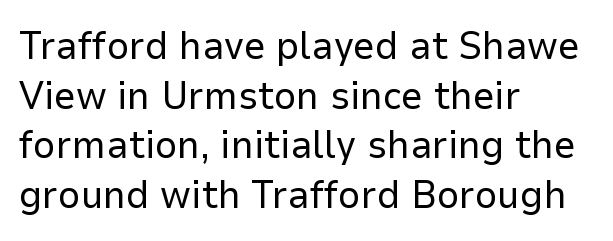
Q: Is the text bold? A: No.
Q: Is the text italic (slanted)? A: No, it is upright.
Q: Is the typeface a serif or a sans-serif typeface? A: Sans-serif.
Q: Is the text underlined? A: No.
Q: How is the paragraph aligned? A: Left-aligned.
Q: Is the spacing between letters normal or unusually wide? A: Normal.
Q: Is the spacing between lines tight, normal or loose? A: Normal.
Q: Width (condensed, normal, or wide)? A: Normal.
Q: Stroke contrast? A: Low.
Q: x-height? A: Medium.
Q: Monospaced? A: No.
